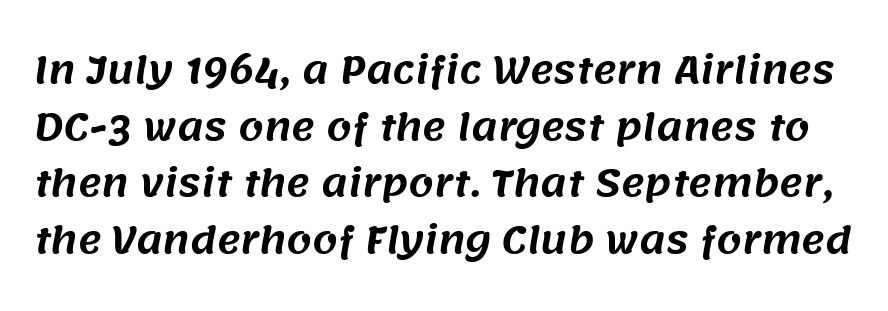
{"serif": "no", "width": "normal", "stroke_contrast": "medium", "x_height": "large", "monospaced": "no", "underline": "no", "line_spacing": "normal", "line_spacing_ratio": 1.57, "letter_spacing": "normal", "letter_spacing_em": 0.0, "glyph_px": 36}
